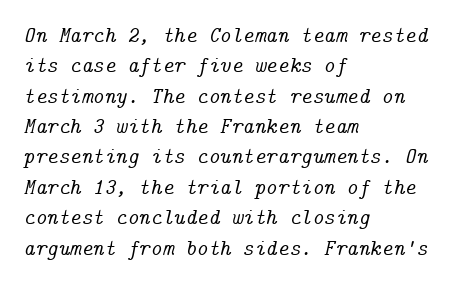
This rendering leaves character spacing at its baseline value. The baseline area is clear. This rendering uses left alignment, leaving the right contour irregular. Line spacing here is normal. Would a proofreader flag this as italicized? Yes.
